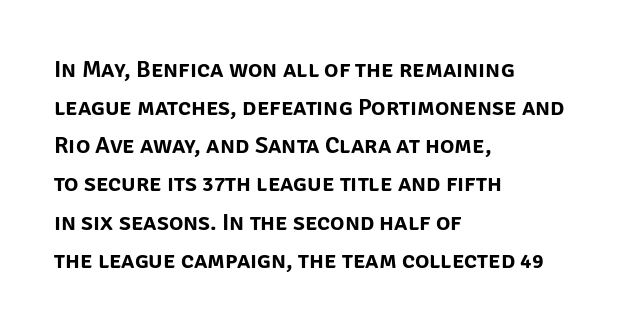
The image shows 24 px text type, upright; set left-aligned, normal line spacing (1.59x), normal letter spacing, not underlined.
